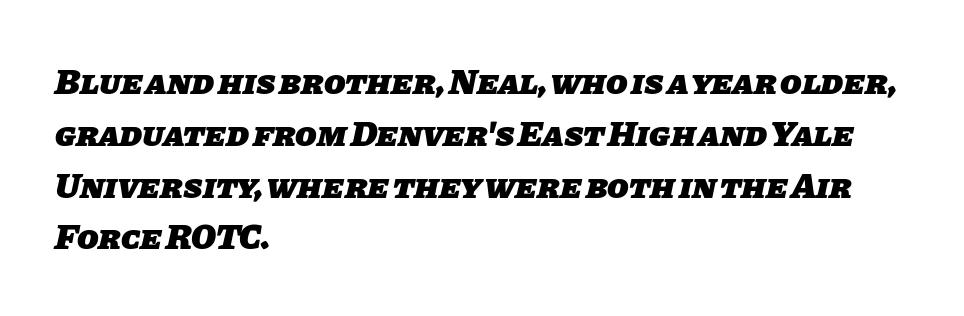
{"bold": "yes", "weight": "heavy", "width": "normal", "stroke_contrast": "low", "x_height": "large", "monospaced": "no", "underline": "no", "align": "left", "line_spacing": "normal", "line_spacing_ratio": 1.48, "letter_spacing": "normal", "letter_spacing_em": 0.0, "glyph_px": 35}
